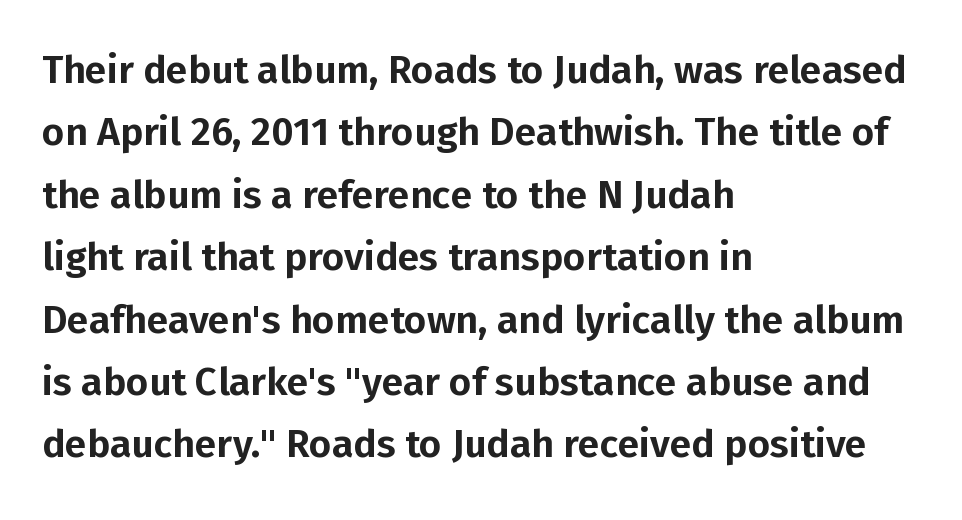
The image shows 39 px sans-serif type, upright; set left-aligned, normal line spacing (1.6x), normal letter spacing, not underlined; low stroke contrast and a medium x-height.
